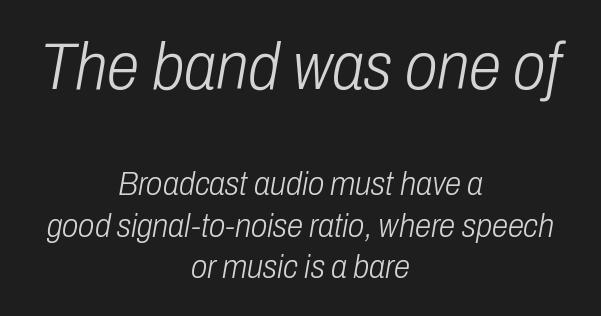
The image shows 66 px light, condensed type, italic (leaning right); set centered, normal line spacing (1.25x), normal letter spacing, not underlined; the first (top) block is 2.0x larger; low stroke contrast and a medium x-height.
